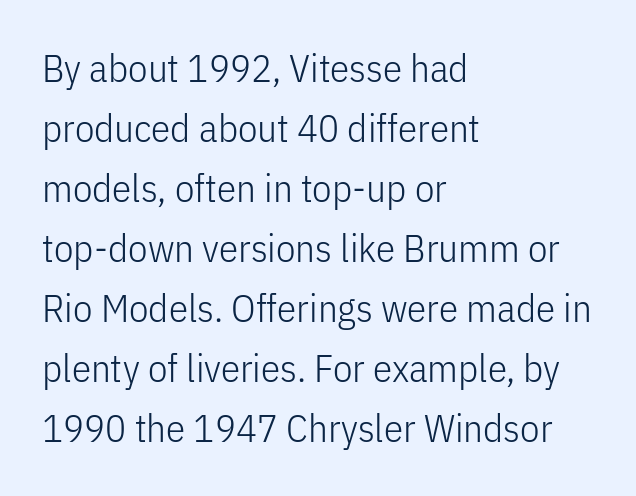
{"serif": "no", "italic": "no", "bold": "no", "weight": "light", "width": "condensed", "stroke_contrast": "low", "x_height": "medium", "monospaced": "no", "underline": "no", "align": "left", "line_spacing": "normal", "line_spacing_ratio": 1.54, "letter_spacing": "normal", "letter_spacing_em": 0.0, "glyph_px": 39}
